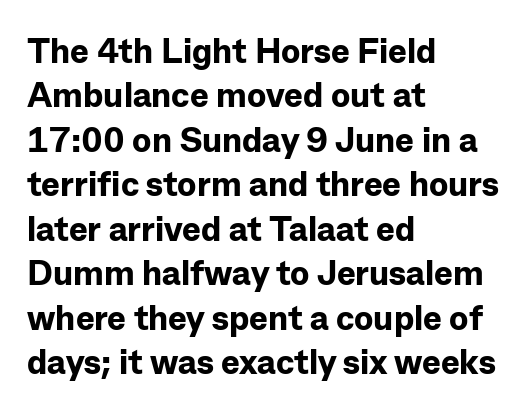
Q: Is the text bold? A: Yes.
Q: Is the text italic (slanted)? A: No, it is upright.
Q: Is the typeface a serif or a sans-serif typeface? A: Sans-serif.
Q: Is the text underlined? A: No.
Q: How is the paragraph aligned? A: Left-aligned.
Q: Is the spacing between letters normal or unusually wide? A: Normal.
Q: Is the spacing between lines tight, normal or loose? A: Normal.
Q: Width (condensed, normal, or wide)? A: Normal.
Q: Stroke contrast? A: Low.
Q: x-height? A: Medium.
Q: Monospaced? A: No.
